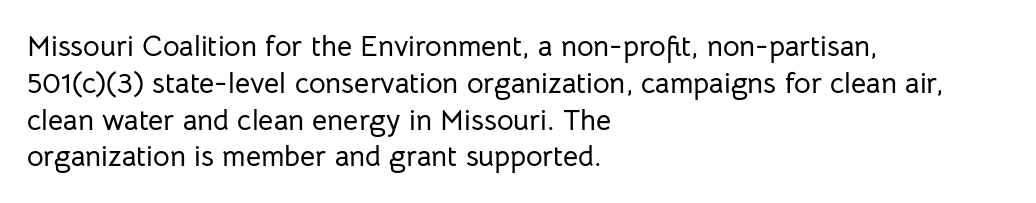
{"serif": "no", "italic": "no", "width": "normal", "stroke_contrast": "low", "x_height": "medium", "monospaced": "no", "underline": "no", "align": "left", "line_spacing": "normal", "line_spacing_ratio": 1.27, "letter_spacing": "normal", "letter_spacing_em": 0.0, "glyph_px": 29}
